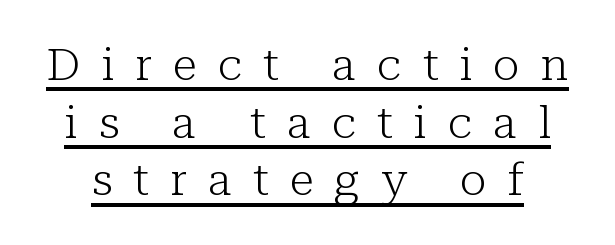
Q: Is the text bold? A: No.
Q: Is the text italic (slanted)? A: No, it is upright.
Q: Is the typeface a serif or a sans-serif typeface? A: Serif.
Q: Is the text underlined? A: Yes.
Q: Is the spacing between letters normal or unusually wide? A: Unusually wide.
Q: Is the spacing between lines tight, normal or loose? A: Normal.
Q: Width (condensed, normal, or wide)? A: Normal.
Q: Stroke contrast? A: Low.
Q: x-height? A: Medium.
Q: Monospaced? A: No.
